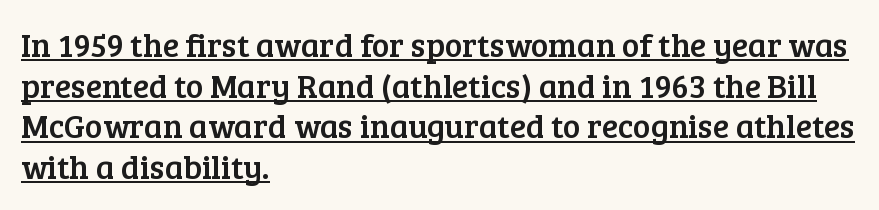
Check the space under the baseline: a stroke is drawn there. Unlike italic type, these characters show no tilt at all. The passage shown is typed in a proportional face where columns would drift. The face used here is rendered with its standard letterfit.
